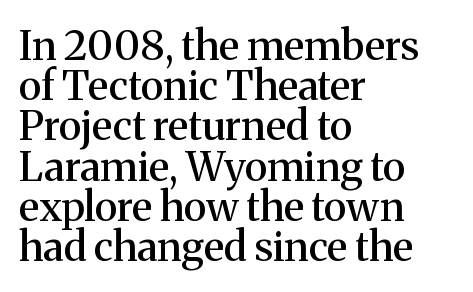
The face used here is seriffed, in the tradition of book romans. These lines huddle together more closely than default settings would place them. Default kerning and tracking; the words read as compact shapes. This is roman type, the default non-slanted kind. Check the space under the baseline: it is left empty. The passage shown is typed in a proportional face where columns would drift.
